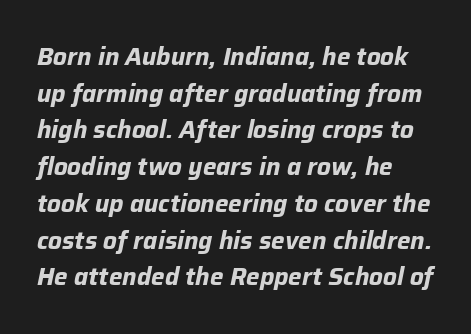
{"italic": "yes", "lean": "right", "slant_degrees": 12, "bold": "yes", "underline": "no", "align": "left", "line_spacing": "normal", "line_spacing_ratio": 1.53, "letter_spacing": "normal", "letter_spacing_em": 0.0, "glyph_px": 24}
